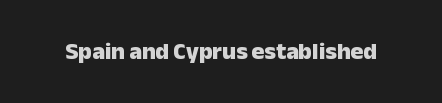
What stands out about the letter spacing? Nothing — it is the standard amount. Upright lettering throughout. Bold? Absolutely — the strokes are thick and heavy. The glyphs are unaccompanied by any horizontal stroke below them.
